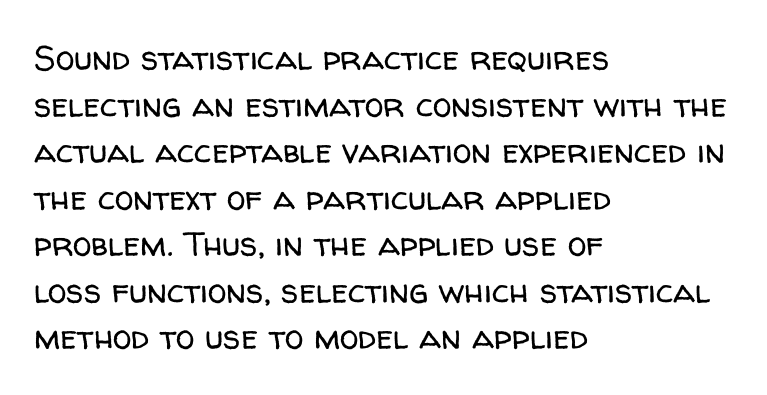
Every character sits straight up, as roman type does. Leading matches the norm, producing a regular column. Observe the absence of serifs on each vertical stroke in this sample. The letterforms sit at book weight or below.
